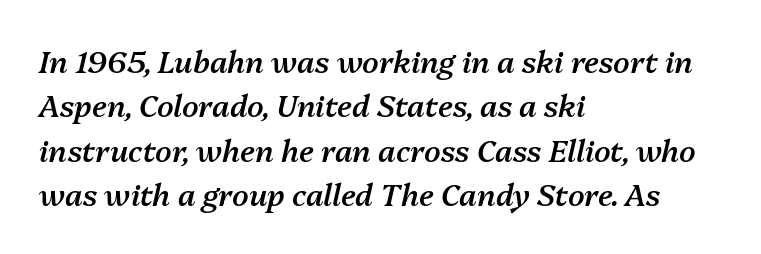
Q: Is the text bold? A: Semi-bold.
Q: Is the text italic (slanted)? A: Yes, it leans right by about 13 degrees.
Q: Is the text underlined? A: No.
Q: How is the paragraph aligned? A: Left-aligned.
Q: Is the spacing between letters normal or unusually wide? A: Normal.
Q: Is the spacing between lines tight, normal or loose? A: Normal.
Q: Width (condensed, normal, or wide)? A: Normal.
Q: Stroke contrast? A: Medium.
Q: x-height? A: Medium.
Q: Monospaced? A: No.
